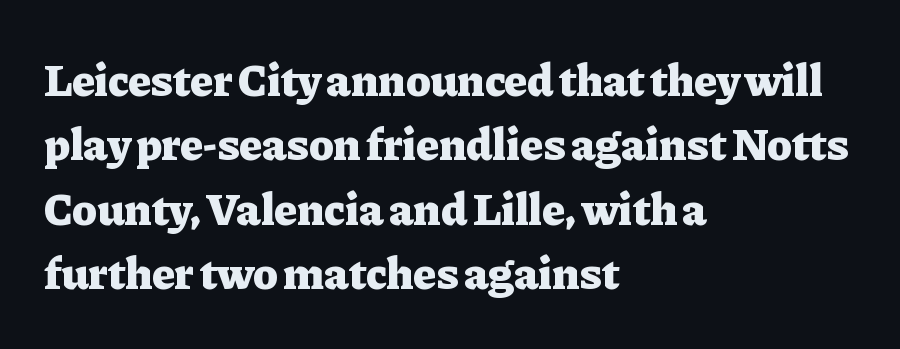
I'd call this a serif setting — the letters wear small feet. A roman cut, with each character standing at attention. The rendering anchors every line to the left-hand side. Varying glyph widths throughout — classic text-font behaviour. Words float on clear page, feet unadorned. Heavy, bold letterforms.
